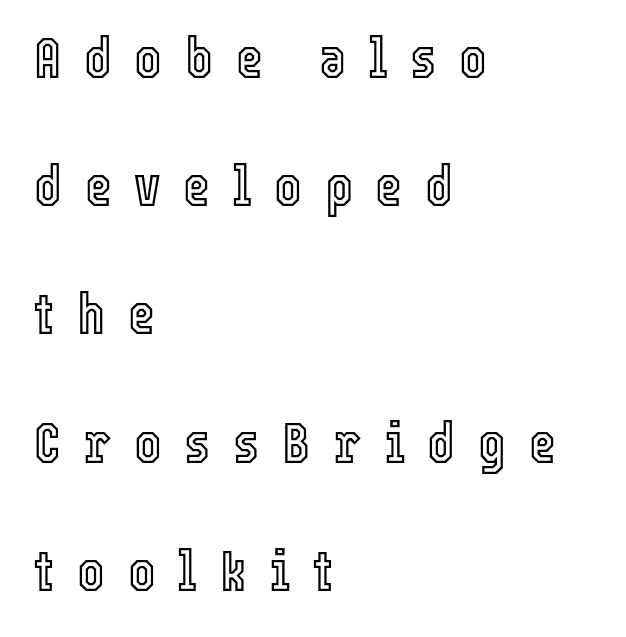
The image shows 58 px condensed type, upright; set left-aligned, loose line spacing (2.21x), unusually wide letter spacing (+0.39 em), not underlined; a medium x-height.
